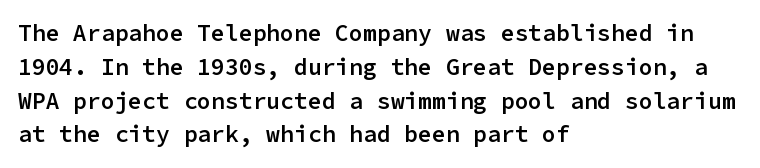
Upright lettering throughout. Reading down the block, your eye returns to a fixed left position each line. Strokes here are thickened, but only to semibold level. Evenly set lines give the paragraph a standard silhouette. Standard letterfit; no display-style spreading of the glyphs. Clear beneath every line of the passage.
